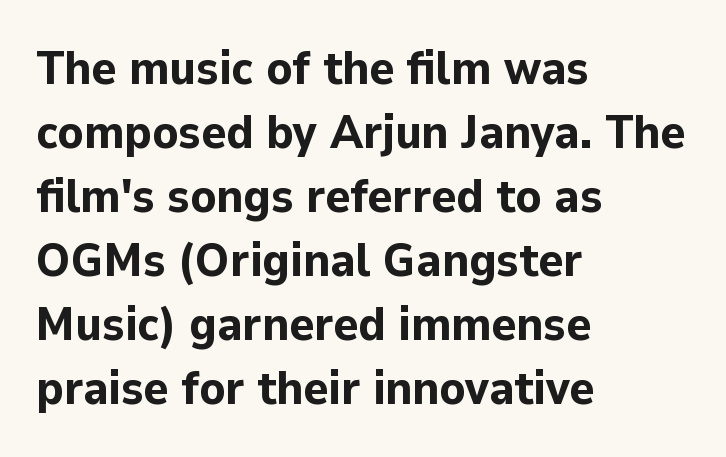
Q: Is the text bold? A: Yes.
Q: Is the text italic (slanted)? A: No, it is upright.
Q: Is the typeface a serif or a sans-serif typeface? A: Sans-serif.
Q: Is the text underlined? A: No.
Q: How is the paragraph aligned? A: Left-aligned.
Q: Is the spacing between letters normal or unusually wide? A: Normal.
Q: Is the spacing between lines tight, normal or loose? A: Normal.
Q: Width (condensed, normal, or wide)? A: Normal.
Q: Stroke contrast? A: Low.
Q: x-height? A: Medium.
Q: Monospaced? A: No.
